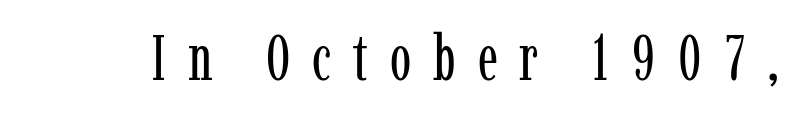
{"serif": "yes", "italic": "no", "bold": "no", "weight": "regular", "width": "condensed", "stroke_contrast": "low", "x_height": "medium", "monospaced": "no", "underline": "no", "letter_spacing": "wide", "letter_spacing_em": 0.34, "glyph_px": 64}
